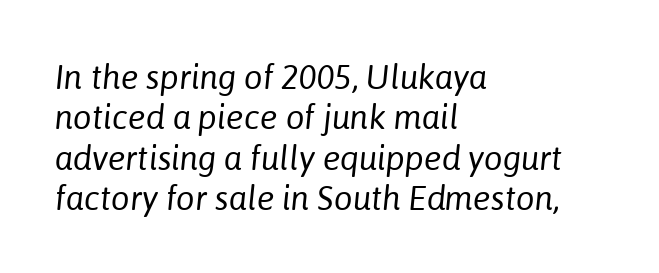
{"italic": "yes", "lean": "right", "slant_degrees": 6, "bold": "no", "weight": "regular", "width": "normal", "stroke_contrast": "low", "x_height": "medium", "monospaced": "no", "underline": "no", "align": "left", "line_spacing_ratio": 1.22, "letter_spacing": "normal", "letter_spacing_em": 0.0, "glyph_px": 33}
